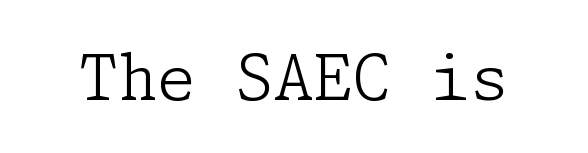
The image shows 63 px light serif type, upright; set normal letter spacing, not underlined; low stroke contrast and a medium x-height.
